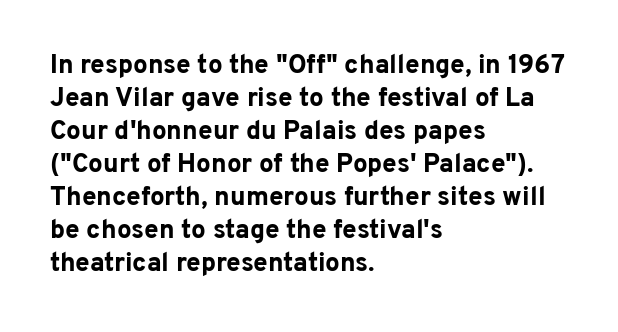
The leading is moderate, giving the passage an even texture. A dark, heavy texture on the line: the type is bold. Descenders hang freely into open space. Letter spacing: default. Notice how the passage keeps a crisp vertical edge on the left only. This is roman type, the default non-slanted kind.
